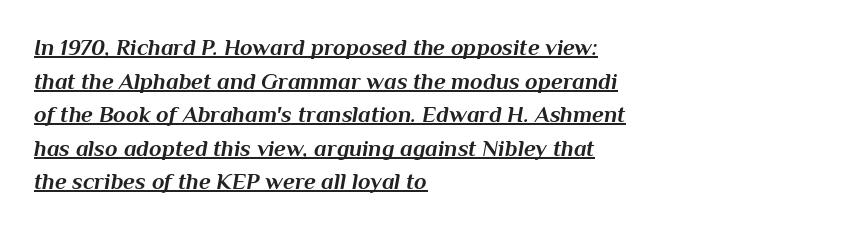
Would a proofreader flag this as italicized? Yes. Strong, thick strokes mark this as bold type. Here the glyphs are tracked normally, forming tight word shapes. The compositor pushed each line to the left boundary.
